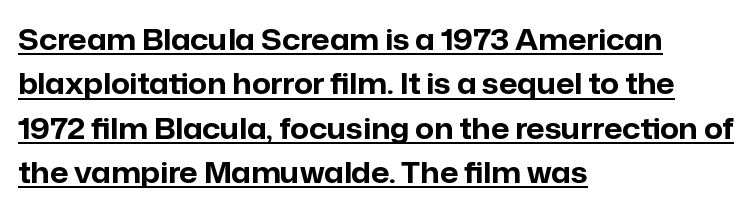
The image shows 29 px bold sans-serif type, upright; set left-aligned, normal line spacing (1.53x), normal letter spacing, underlined; low stroke contrast and a medium x-height.
